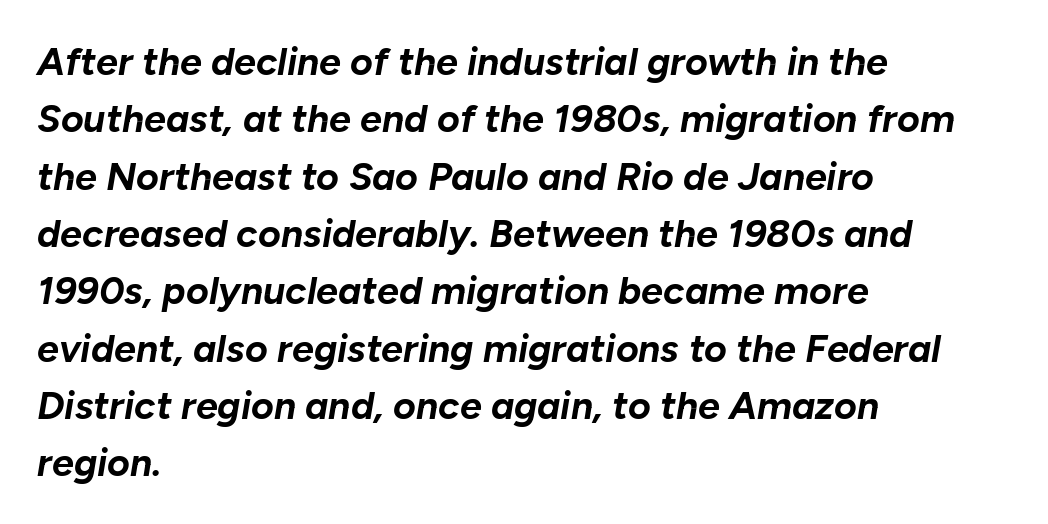
The image shows 39 px bold type, italic (leaning right); set left-aligned, normal line spacing (1.47x), normal letter spacing, not underlined; low stroke contrast and a medium x-height.
